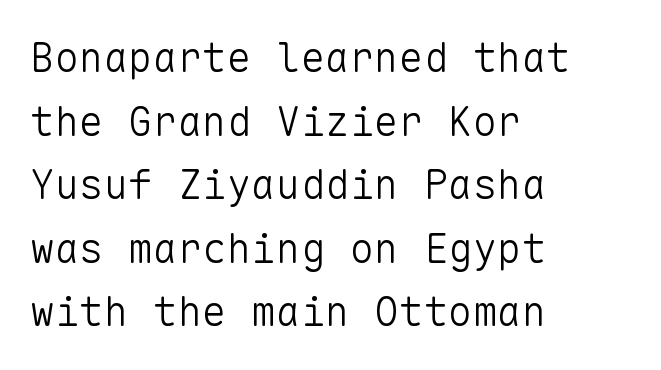
The image shows 41 px light sans-serif type, upright, monospaced; set left-aligned, normal line spacing (1.55x), normal letter spacing, not underlined; low stroke contrast and a medium x-height.
